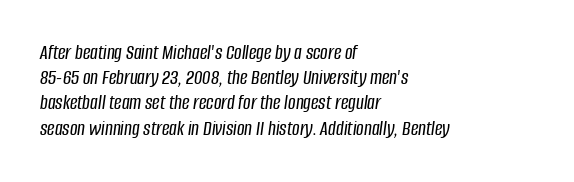
The image shows 21 px text type, italic (leaning right); set left-aligned, line spacing 1.2x, normal letter spacing, not underlined.
